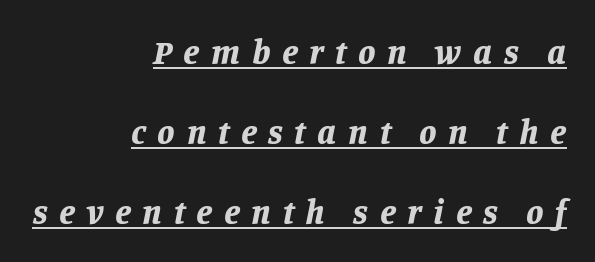
{"italic": "yes", "lean": "right", "slant_degrees": 11, "bold": "yes", "weight": "bold", "width": "normal", "stroke_contrast": "low", "x_height": "large", "monospaced": "no", "underline": "yes", "align": "right", "line_spacing": "loose", "line_spacing_ratio": 2.28, "letter_spacing": "wide", "letter_spacing_em": 0.33, "glyph_px": 35}
